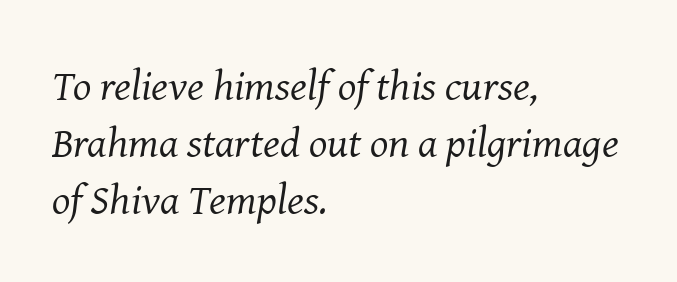
The image shows 43 px regular-weight serif type, italic (leaning right); set left-aligned, normal line spacing (1.32x), normal letter spacing, not underlined; medium stroke contrast and a medium x-height.
